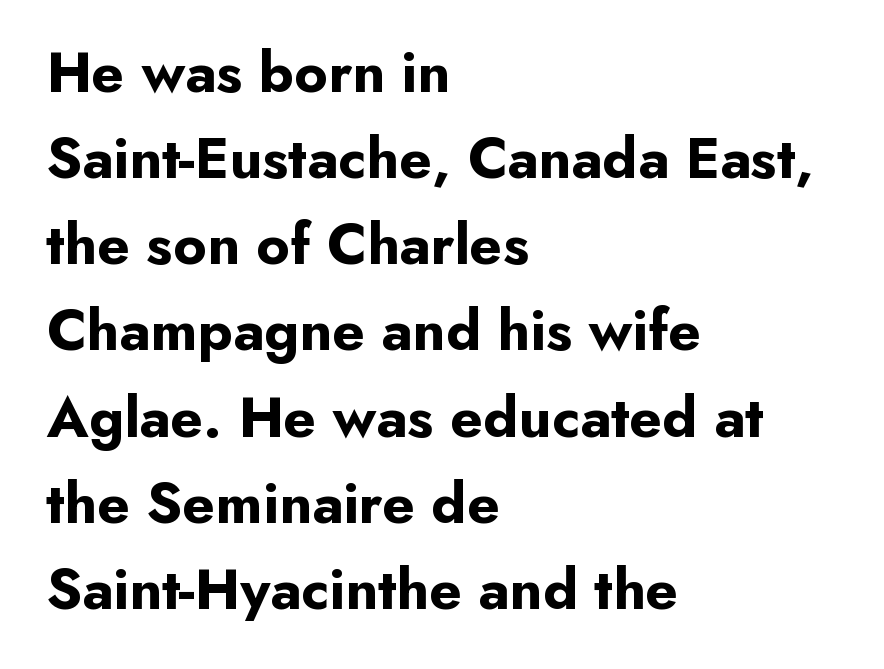
{"serif": "no", "italic": "no", "bold": "yes", "weight": "bold", "width": "normal", "stroke_contrast": "low", "x_height": "small", "monospaced": "no", "underline": "no", "align": "left", "line_spacing": "normal", "line_spacing_ratio": 1.46, "letter_spacing": "normal", "letter_spacing_em": 0.0, "glyph_px": 59}
